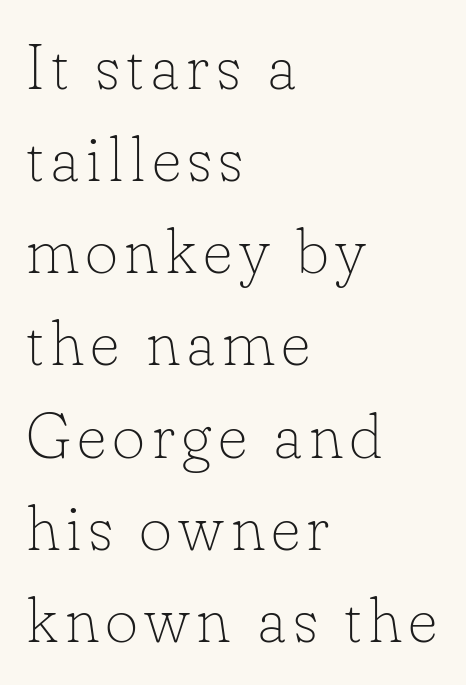
Typographically, this falls in the serif category. Horizontal bands of white between lines are of average thickness. Anything drawn beneath the words? Only blank space. These lines stack with their left ends in a neat column. Compared with a typical body face, this is equally light or lighter still.
